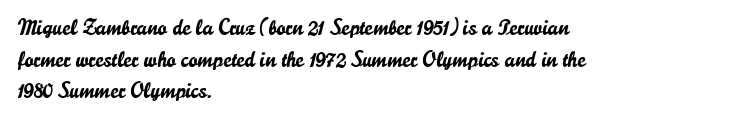
Letter spacing: default. This sample is left-justified, so line endings fall wherever the words run out. Underline: absent. Successive baselines arrive at the customary interval.
